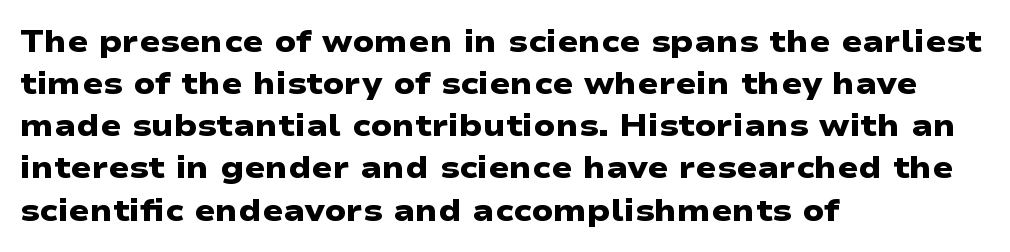
Nothing sits at the stroke ends, so this counts as sans-serif. The passage shown is typed in a proportional face where columns would drift. Thick stems and heavy bowls — unmistakably bold. The strip under each line holds only bare page.
